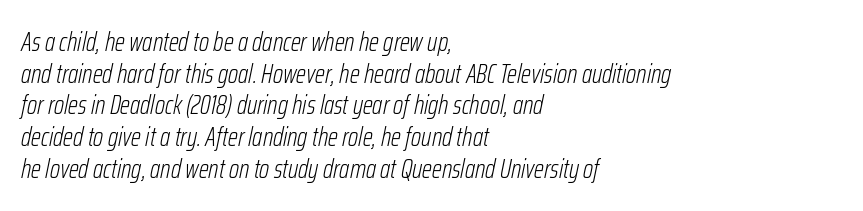
Q: Is the text bold? A: No.
Q: Is the text italic (slanted)? A: Yes, it leans right by about 12 degrees.
Q: Is the text underlined? A: No.
Q: How is the paragraph aligned? A: Left-aligned.
Q: Is the spacing between letters normal or unusually wide? A: Normal.
